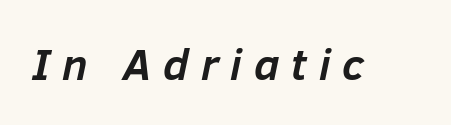
The image shows 44 px semibold type, italic (leaning right); set unusually wide letter spacing (+0.27 em), not underlined; low stroke contrast and a medium x-height.
